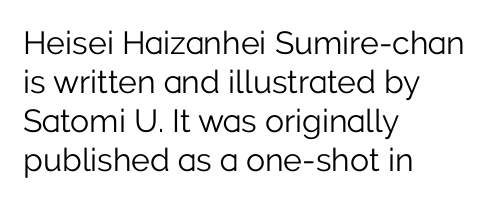
Q: Is the text bold? A: No.
Q: Is the text italic (slanted)? A: No, it is upright.
Q: Is the typeface a serif or a sans-serif typeface? A: Sans-serif.
Q: Is the text underlined? A: No.
Q: How is the paragraph aligned? A: Left-aligned.
Q: Is the spacing between letters normal or unusually wide? A: Normal.
Q: Width (condensed, normal, or wide)? A: Normal.
Q: Stroke contrast? A: Low.
Q: x-height? A: Medium.
Q: Monospaced? A: No.
